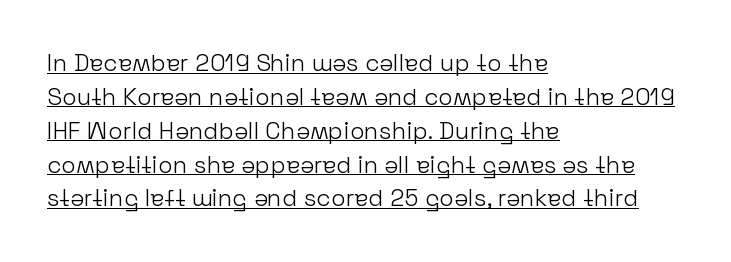
The lettering stays uniformly vertical, giving the passage a roman look. These lines stack with their left ends in a neat column. This rendering features underlined lettering. This block has exactly the height ordinary leading produces. Nobody touched the tracking dial on this one.
